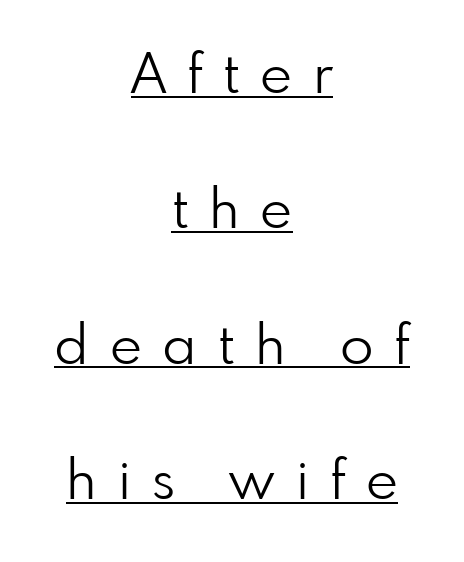
{"serif": "no", "italic": "no", "bold": "no", "weight": "light", "width": "normal", "stroke_contrast": "low", "x_height": "small", "monospaced": "no", "underline": "yes", "align": "center", "line_spacing": "loose", "line_spacing_ratio": 2.46, "letter_spacing": "wide", "letter_spacing_em": 0.38, "glyph_px": 55}
